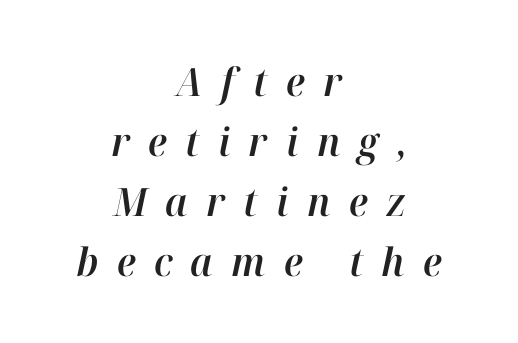
The image shows 39 px text type, italic (leaning right); set centered, normal line spacing (1.54x), unusually wide letter spacing (+0.47 em), not underlined; high stroke contrast and a medium x-height.
